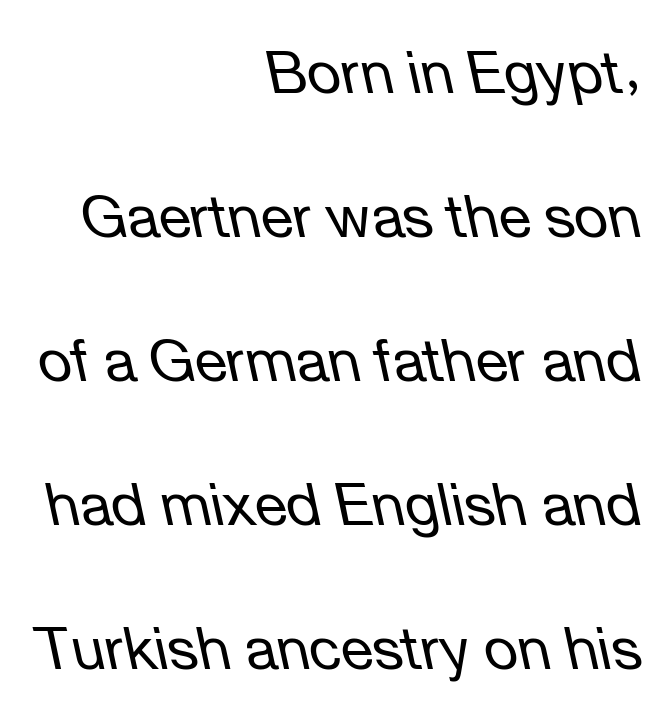
{"italic": "yes", "lean": "left", "slant_degrees": 12, "bold": "no", "weight": "regular", "width": "normal", "stroke_contrast": "low", "x_height": "medium", "monospaced": "no", "underline": "no", "align": "right", "line_spacing": "loose", "line_spacing_ratio": 2.44, "letter_spacing": "normal", "letter_spacing_em": 0.0, "glyph_px": 59}
